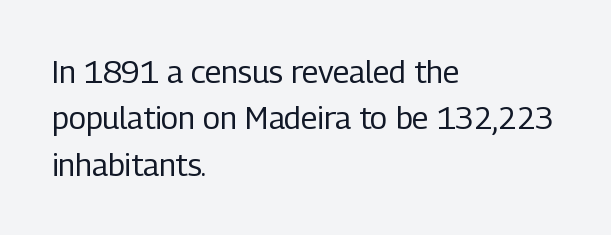
This sample keeps an unexceptional amount of space between lines. Weight: in the light-to-regular range. Check where the strokes stop: nothing finishes them off — pure sans. Short and long lines alike share a common starting point at left.
